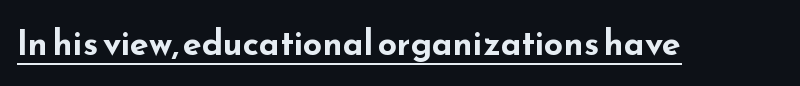
Q: Is the text bold? A: Yes.
Q: Is the text italic (slanted)? A: No, it is upright.
Q: Is the typeface a serif or a sans-serif typeface? A: Sans-serif.
Q: Is the text underlined? A: Yes.
Q: Is the spacing between letters normal or unusually wide? A: Normal.
Q: Width (condensed, normal, or wide)? A: Wide.
Q: Stroke contrast? A: Low.
Q: x-height? A: Small.
Q: Monospaced? A: No.
